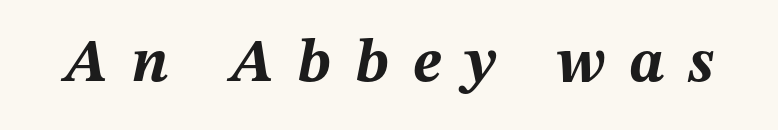
The image shows 61 px bold type, italic (leaning right); set unusually wide letter spacing (+0.39 em), not underlined; medium stroke contrast and a medium x-height.
